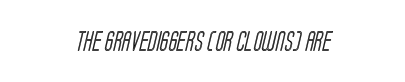
Underline: absent. The letterforms sit shoulder to shoulder at normal distance. Layout note: lines centered.
